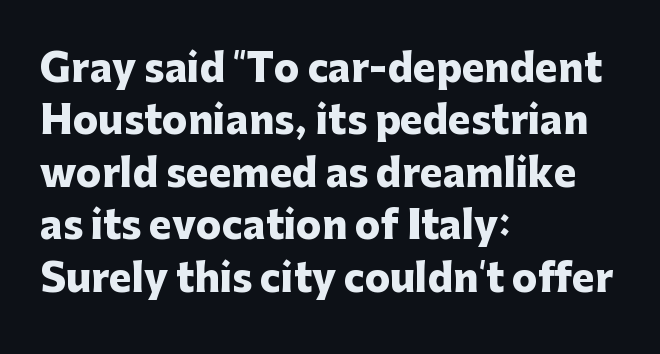
Q: Is the text bold? A: Yes.
Q: Is the text italic (slanted)? A: No, it is upright.
Q: Is the typeface a serif or a sans-serif typeface? A: Sans-serif.
Q: Is the text underlined? A: No.
Q: How is the paragraph aligned? A: Left-aligned.
Q: Is the spacing between letters normal or unusually wide? A: Normal.
Q: Is the spacing between lines tight, normal or loose? A: Normal.
Q: Width (condensed, normal, or wide)? A: Normal.
Q: Stroke contrast? A: Low.
Q: x-height? A: Medium.
Q: Monospaced? A: No.
